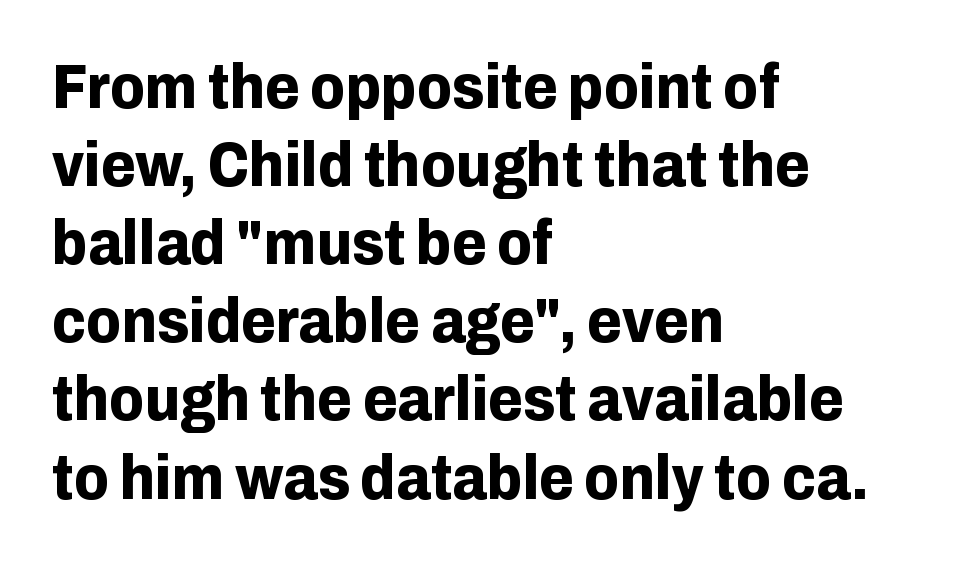
{"serif": "no", "italic": "no", "bold": "yes", "weight": "bold", "width": "normal", "stroke_contrast": "low", "x_height": "medium", "monospaced": "no", "underline": "no", "align": "left", "line_spacing_ratio": 1.24, "letter_spacing": "normal", "letter_spacing_em": 0.0, "glyph_px": 63}
